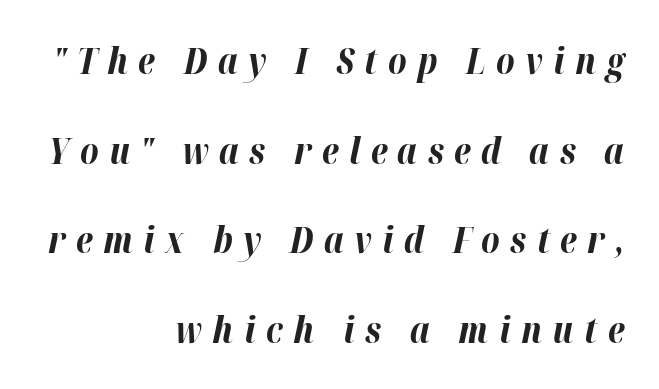
The image shows 36 px bold type, italic (leaning right); set right-aligned, loose line spacing (2.49x), unusually wide letter spacing (+0.29 em), not underlined; high stroke contrast and a medium x-height.
